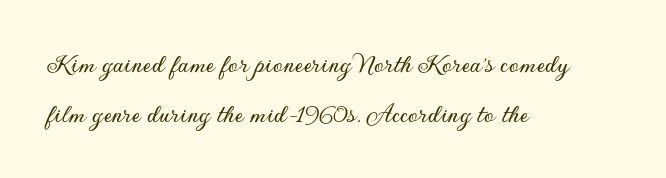
The text was rendered using a sans face with plain stroke endings. Is this a fixed-width face? No — the glyphs have proportional, varying widths. In CSS terms this would be text-align: left. Beneath every word, the page is bare. These lines keep a tight, regular rhythm from letter to letter.
